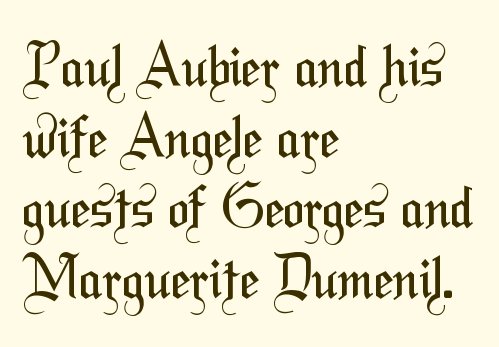
{"serif": "no", "bold": "no", "weight": "regular", "width": "condensed", "stroke_contrast": "medium", "x_height": "medium", "monospaced": "no", "underline": "no", "align": "left", "line_spacing": "normal", "line_spacing_ratio": 1.26, "letter_spacing": "normal", "letter_spacing_em": 0.0, "glyph_px": 56}
